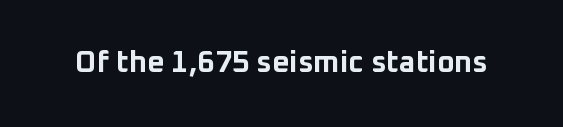
The specimen reads as upright at a glance. In terms of letterform style, serifs are entirely absent. What stands out about the letter spacing? Nothing — it is the standard amount. Chunky letters — that's bold for sure. Proportional: the letters do not fall into vertical columns. Check under the words: just untouched page.
